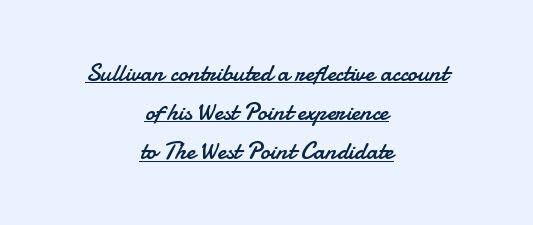
{"bold": "no", "underline": "yes", "align": "center", "line_spacing": "normal", "line_spacing_ratio": 1.57, "letter_spacing": "normal", "letter_spacing_em": 0.0, "glyph_px": 25}
